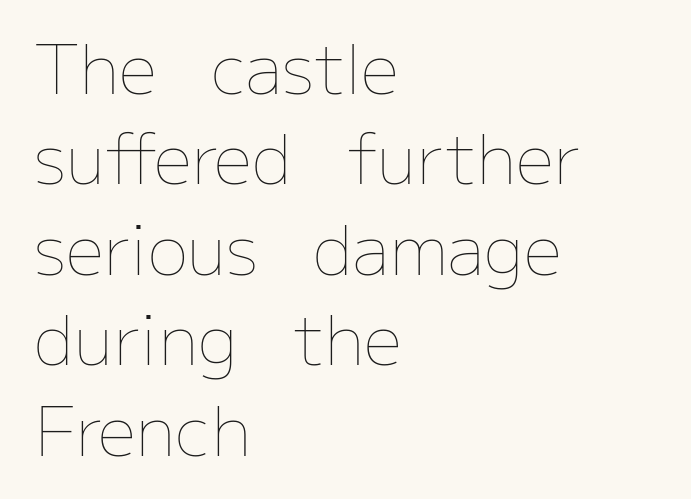
{"italic": "no", "bold": "no", "weight": "thin", "width": "normal", "stroke_contrast": "low", "x_height": "medium", "monospaced": "no", "underline": "no", "align": "left", "line_spacing": "normal", "line_spacing_ratio": 1.33, "letter_spacing": "normal", "letter_spacing_em": 0.0, "glyph_px": 68}
